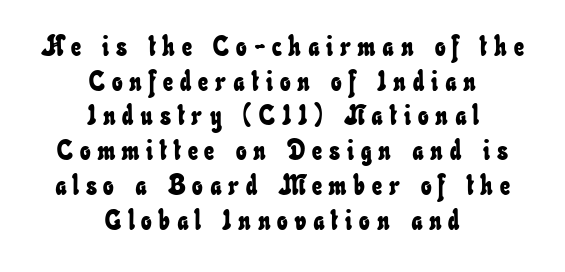
Lines of text with bare space underneath. Typeset on center — no edge is straight. The rendering inserts visible extra space after every character. These lines are rendered in a variable-pitch font.
